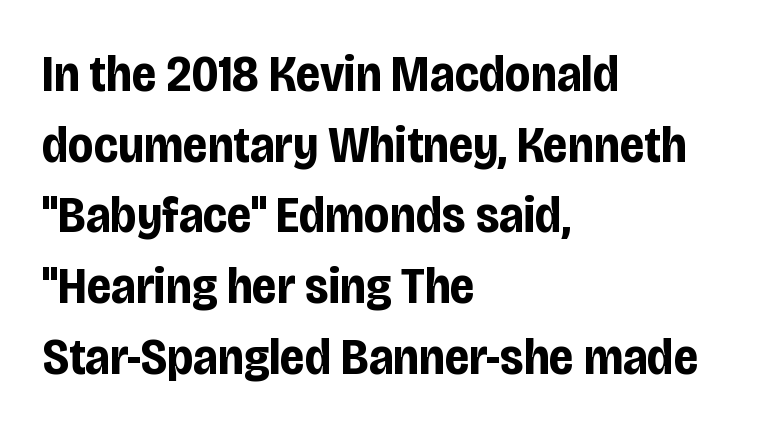
The image shows 52 px bold, condensed sans-serif type, upright; set left-aligned, normal line spacing (1.36x), normal letter spacing, not underlined; low stroke contrast and a large x-height.
